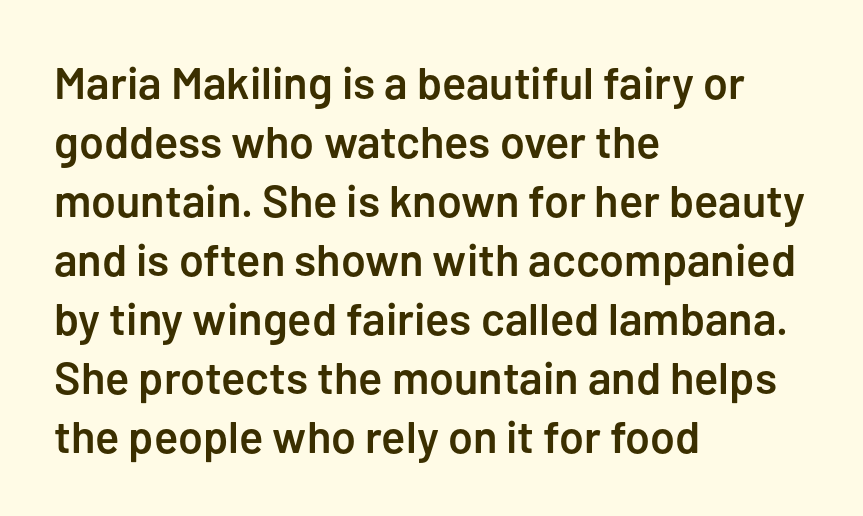
These lines sit exactly where default settings would place them. These lines were composed using upright roman letters. Think of a printed novel: that variable character pitch is what you see here. Type without underlining. The strokes are fattened partway — semibold, not bold.
